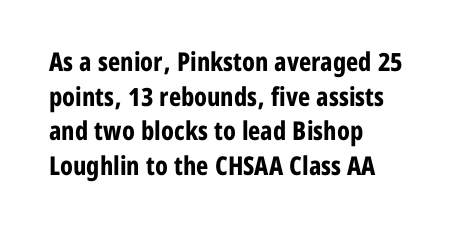
Do the letters lean? They stand straight. Standard letterfit; no display-style spreading of the glyphs. The strip under each line holds only bare page. The rendering anchors every line to the left-hand side. The glyphs have the mass of a bold cut. Quick note: interline space is typical.
